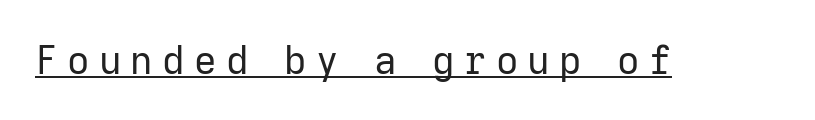
{"serif": "no", "italic": "no", "bold": "no", "weight": "regular", "width": "normal", "stroke_contrast": "low", "x_height": "medium", "monospaced": "no", "underline": "yes", "letter_spacing": "wide", "letter_spacing_em": 0.24, "glyph_px": 39}
